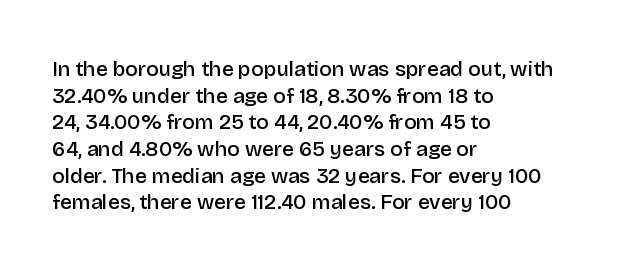
{"italic": "no", "bold": "semi", "underline": "no", "align": "left", "line_spacing": "normal", "line_spacing_ratio": 1.27, "letter_spacing": "normal", "letter_spacing_em": 0.0, "glyph_px": 21}
